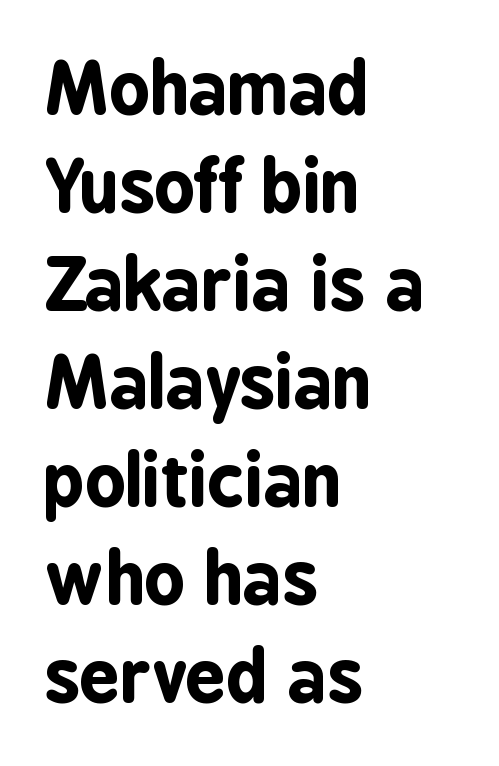
{"serif": "no", "italic": "no", "bold": "yes", "weight": "bold", "width": "condensed", "stroke_contrast": "low", "x_height": "medium", "monospaced": "no", "underline": "no", "align": "left", "line_spacing": "normal", "line_spacing_ratio": 1.38, "letter_spacing": "normal", "letter_spacing_em": 0.0, "glyph_px": 71}
